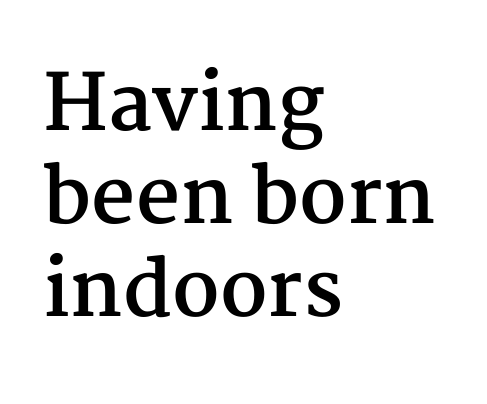
Q: Is the text bold? A: Yes.
Q: Is the text italic (slanted)? A: No, it is upright.
Q: Is the typeface a serif or a sans-serif typeface? A: Serif.
Q: Is the text underlined? A: No.
Q: How is the paragraph aligned? A: Left-aligned.
Q: Is the spacing between letters normal or unusually wide? A: Normal.
Q: Width (condensed, normal, or wide)? A: Normal.
Q: Stroke contrast? A: Medium.
Q: x-height? A: Medium.
Q: Monospaced? A: No.
